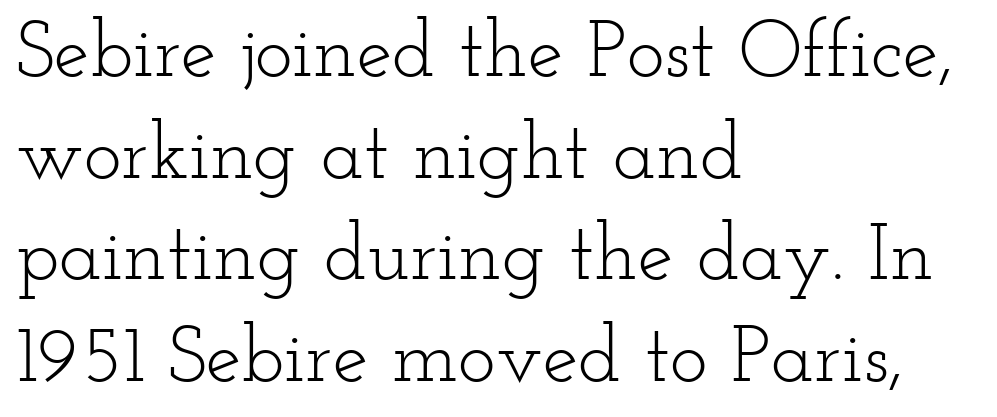
Q: Is the text bold? A: No.
Q: Is the text italic (slanted)? A: No, it is upright.
Q: Is the typeface a serif or a sans-serif typeface? A: Serif.
Q: Is the text underlined? A: No.
Q: How is the paragraph aligned? A: Left-aligned.
Q: Is the spacing between letters normal or unusually wide? A: Normal.
Q: Is the spacing between lines tight, normal or loose? A: Normal.
Q: Width (condensed, normal, or wide)? A: Wide.
Q: Stroke contrast? A: Low.
Q: x-height? A: Small.
Q: Monospaced? A: No.
